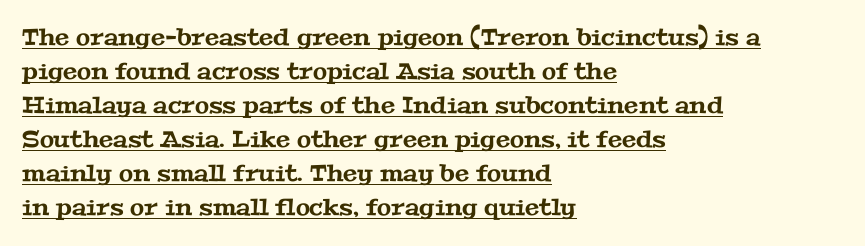
The image shows 23 px text type; set left-aligned, normal line spacing (1.48x), normal letter spacing, underlined.
